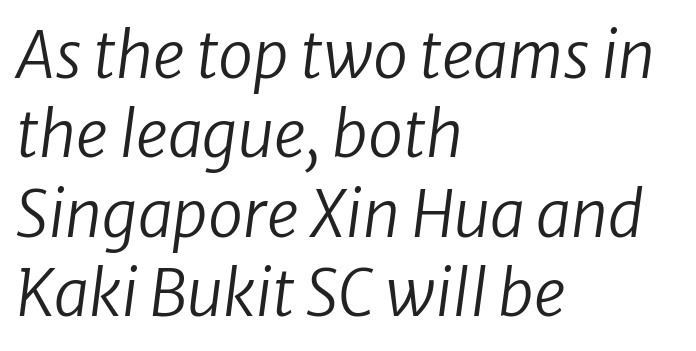
The image shows 63 px regular-weight type, italic (leaning right); set left-aligned, normal line spacing (1.26x), normal letter spacing, not underlined; low stroke contrast and a medium x-height.
